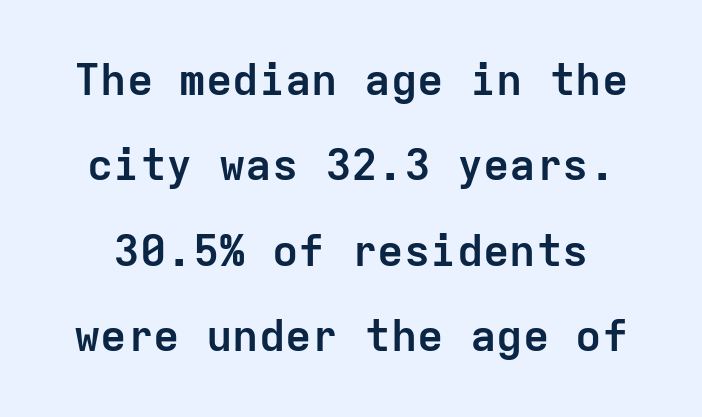
The image shows 44 px semibold sans-serif type, upright, monospaced; set loose line spacing (1.94x), normal letter spacing, not underlined; low stroke contrast and a medium x-height.
